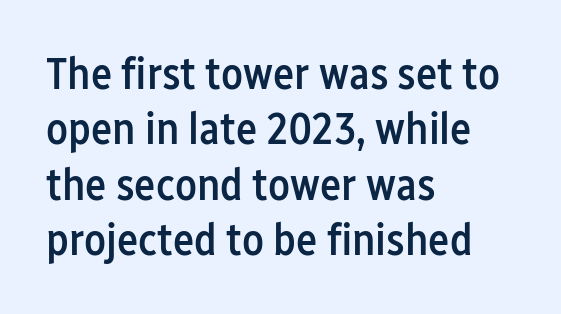
The image shows 45 px semibold, condensed sans-serif type, upright; set left-aligned, line spacing 1.23x, normal letter spacing, not underlined; low stroke contrast and a medium x-height.
